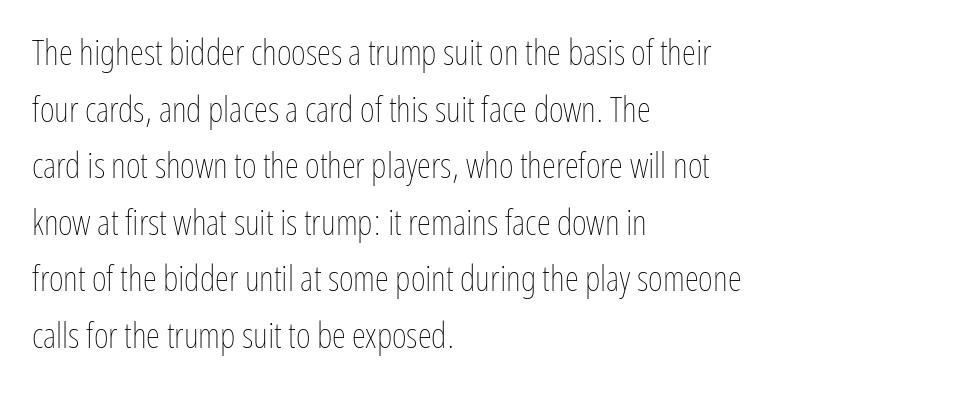
The type sits square on the baseline with zero lean. Is this a fixed-width face? No — the glyphs have proportional, varying widths. Default kerning and tracking; the words read as compact shapes. Left-aligned paragraph, ragged on the right. Each row of text sits above clean, open space. The lines sit at an ordinary, default distance from one another.
